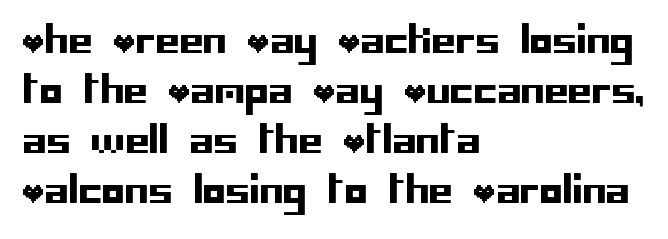
The line-height multiplier appears to be the usual default. Clear beneath every line of the passage. Note: no serifs on the glyphs. This sample is left-justified, so line endings fall wherever the words run out.
